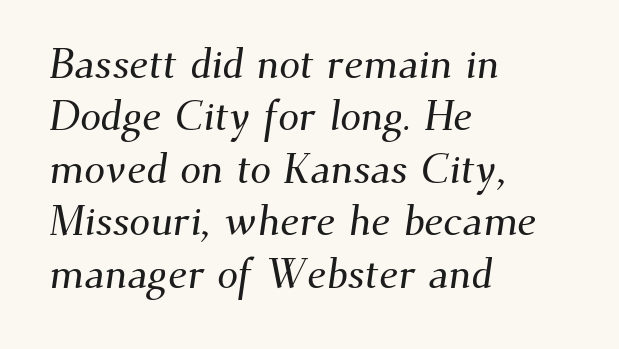
Q: Is the typeface a serif or a sans-serif typeface? A: Serif.
Q: Is the text underlined? A: No.
Q: How is the paragraph aligned? A: Left-aligned.
Q: Is the spacing between letters normal or unusually wide? A: Normal.
Q: Is the spacing between lines tight, normal or loose? A: Normal.
Q: Width (condensed, normal, or wide)? A: Normal.
Q: Stroke contrast? A: Medium.
Q: x-height? A: Small.
Q: Monospaced? A: No.
